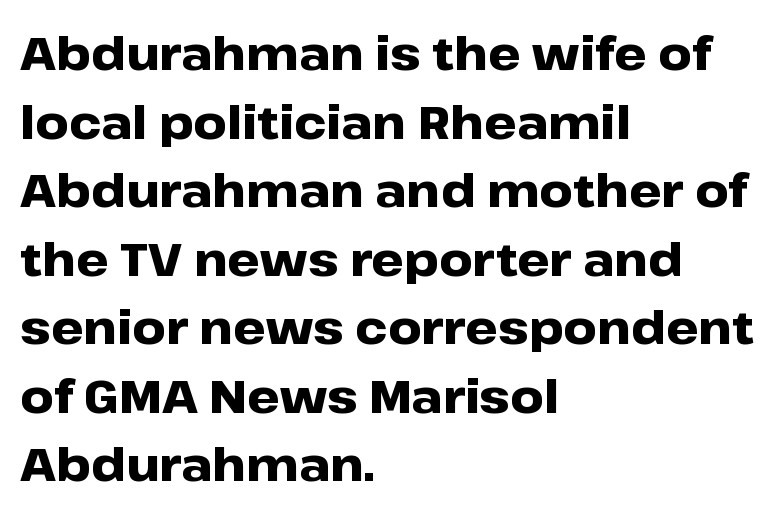
{"serif": "no", "italic": "no", "bold": "yes", "weight": "heavy", "width": "wide", "stroke_contrast": "low", "x_height": "medium", "monospaced": "no", "underline": "no", "align": "left", "line_spacing": "normal", "line_spacing_ratio": 1.49, "letter_spacing": "normal", "letter_spacing_em": 0.0, "glyph_px": 46}
